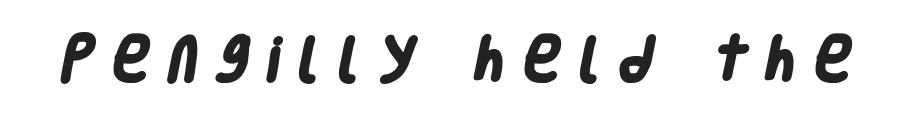
{"serif": "no", "bold": "yes", "weight": "heavy", "width": "condensed", "stroke_contrast": "low", "x_height": "large", "monospaced": "no", "underline": "no", "letter_spacing": "wide", "letter_spacing_em": 0.41, "glyph_px": 49}
